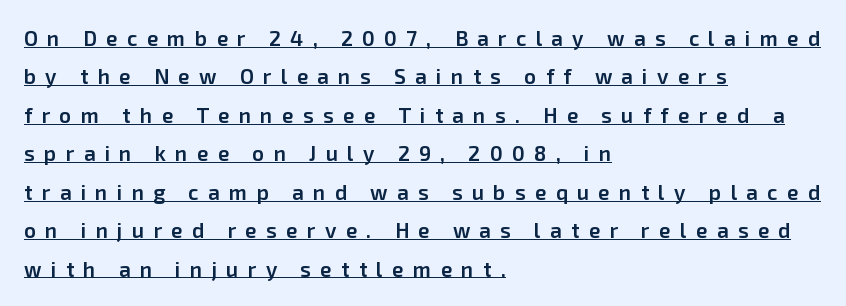
{"italic": "no", "bold": "semi", "underline": "yes", "align": "left", "line_spacing_ratio": 1.83, "letter_spacing": "wide", "letter_spacing_em": 0.44, "glyph_px": 21}
